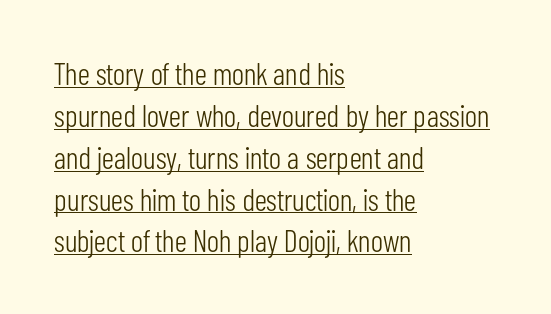
Q: Is the text bold? A: No.
Q: Is the text italic (slanted)? A: No, it is upright.
Q: Is the typeface a serif or a sans-serif typeface? A: Sans-serif.
Q: Is the text underlined? A: Yes.
Q: How is the paragraph aligned? A: Left-aligned.
Q: Is the spacing between letters normal or unusually wide? A: Normal.
Q: Is the spacing between lines tight, normal or loose? A: Normal.
Q: Width (condensed, normal, or wide)? A: Condensed.
Q: Stroke contrast? A: Low.
Q: x-height? A: Medium.
Q: Monospaced? A: No.
